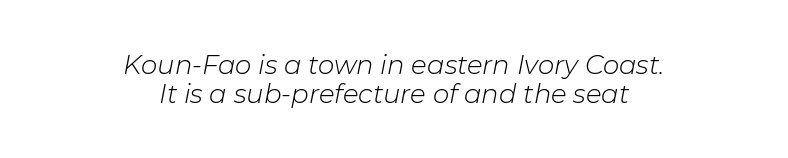
The image shows 26 px text type, italic (leaning right); set centered, tight line spacing (1.11x), normal letter spacing, not underlined.
